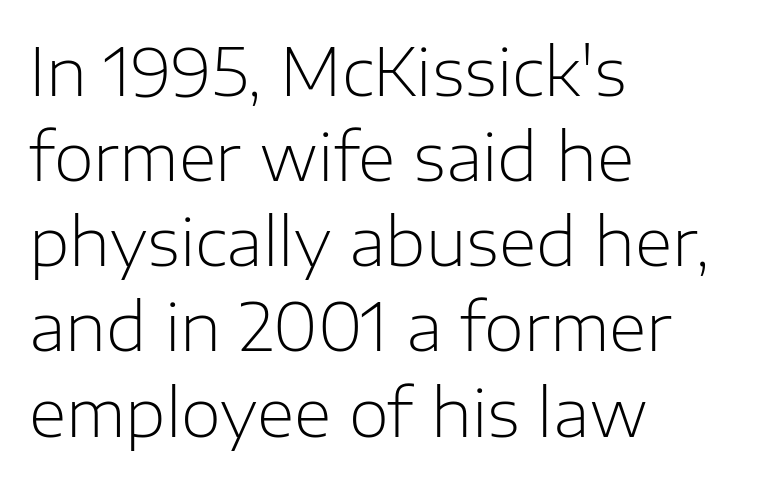
The image shows 65 px light sans-serif type, upright; set left-aligned, normal line spacing (1.31x), normal letter spacing, not underlined; low stroke contrast and a medium x-height.
